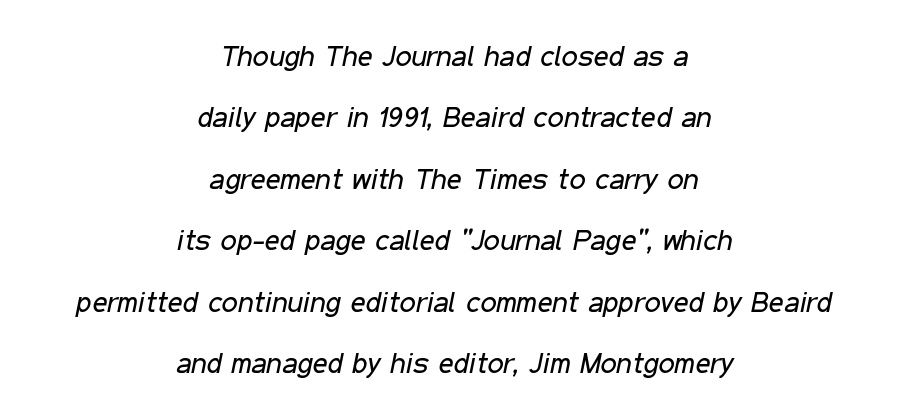
Q: Is the text bold? A: No.
Q: Is the text italic (slanted)? A: Yes, it leans right by about 11 degrees.
Q: Is the text underlined? A: No.
Q: How is the paragraph aligned? A: Centered.
Q: Is the spacing between letters normal or unusually wide? A: Normal.
Q: Is the spacing between lines tight, normal or loose? A: Loose.
Q: Width (condensed, normal, or wide)? A: Condensed.
Q: Stroke contrast? A: Low.
Q: x-height? A: Medium.
Q: Monospaced? A: No.
